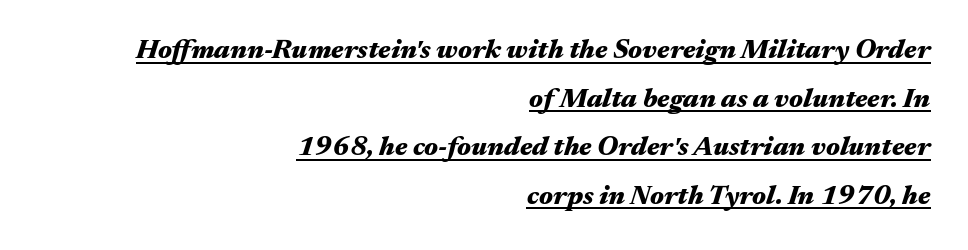
Q: Is the text bold? A: Yes.
Q: Is the text italic (slanted)? A: Yes, it leans right by about 17 degrees.
Q: Is the text underlined? A: Yes.
Q: How is the paragraph aligned? A: Right-aligned.
Q: Is the spacing between letters normal or unusually wide? A: Normal.
